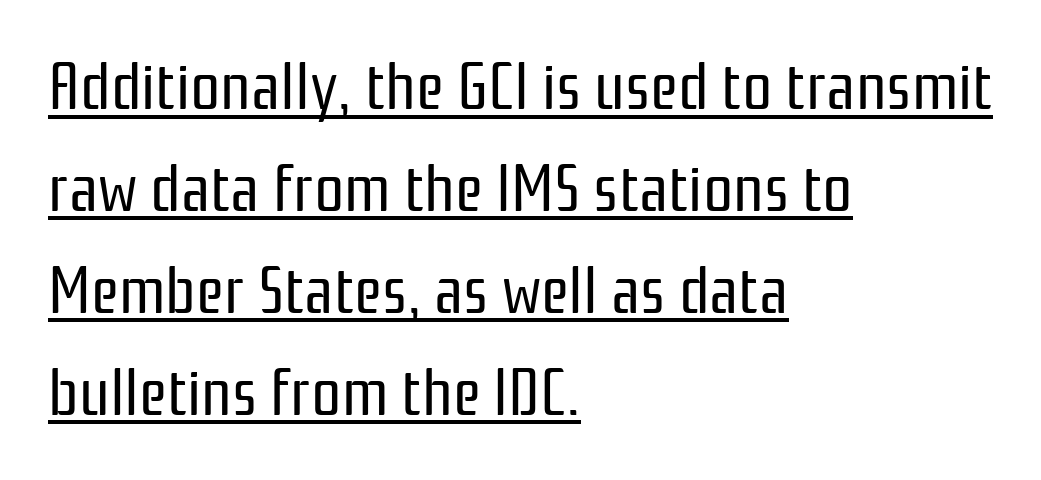
{"serif": "no", "italic": "no", "bold": "no", "weight": "regular", "width": "condensed", "stroke_contrast": "low", "x_height": "medium", "monospaced": "no", "underline": "yes", "align": "left", "line_spacing": "normal", "line_spacing_ratio": 1.52, "letter_spacing": "normal", "letter_spacing_em": 0.0, "glyph_px": 67}
